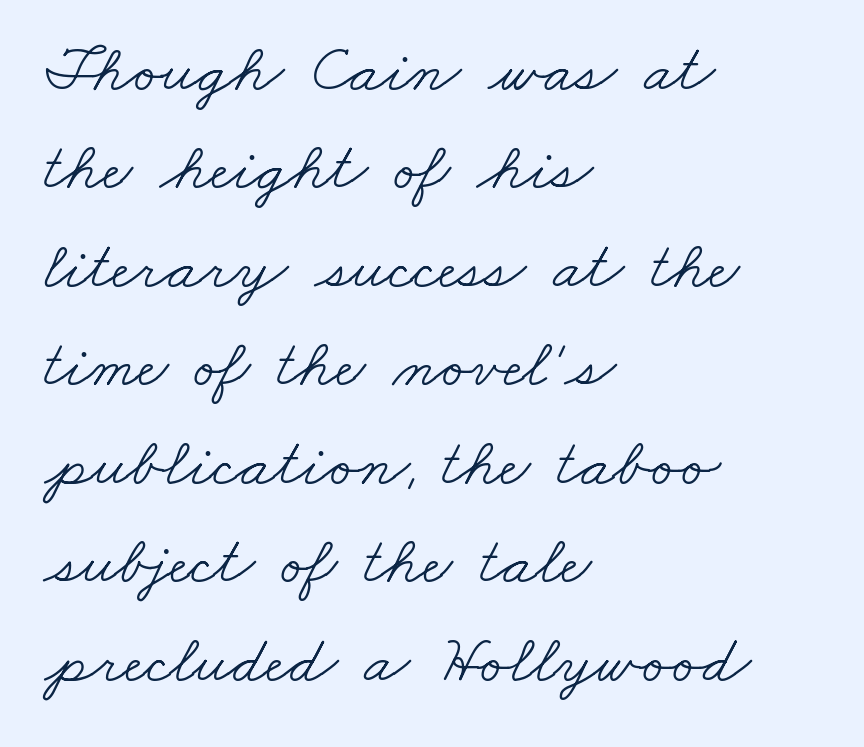
{"serif": "yes", "bold": "no", "weight": "light", "width": "wide", "stroke_contrast": "low", "x_height": "small", "monospaced": "no", "underline": "no", "align": "left", "line_spacing": "normal", "line_spacing_ratio": 1.47, "letter_spacing": "normal", "letter_spacing_em": 0.0, "glyph_px": 67}
